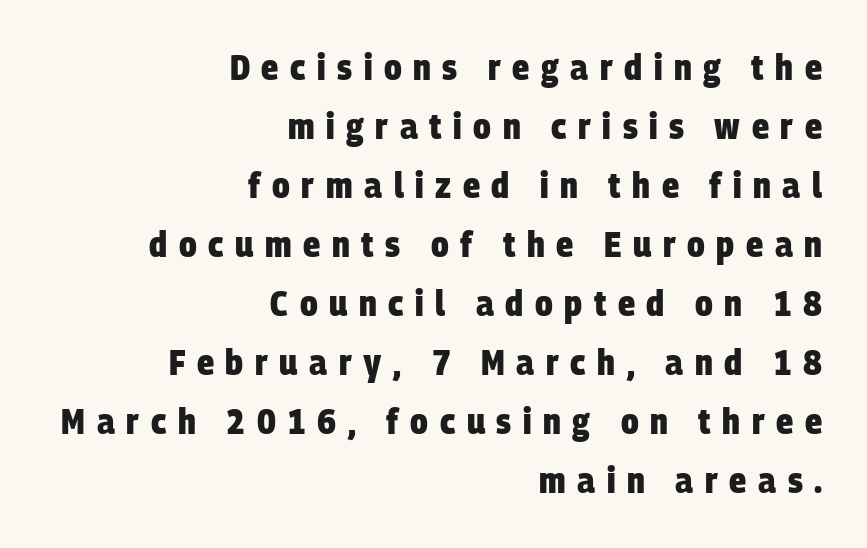
The image shows 36 px heavy, condensed sans-serif type; set right-aligned, normal line spacing (1.64x), unusually wide letter spacing (+0.32 em), not underlined; low stroke contrast and a large x-height.
